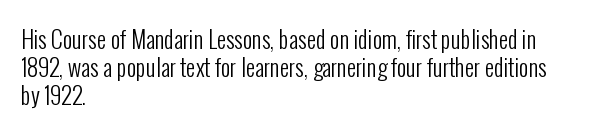
{"italic": "no", "bold": "no", "underline": "no", "align": "left", "line_spacing_ratio": 1.21, "letter_spacing": "normal", "letter_spacing_em": 0.0, "glyph_px": 23}
